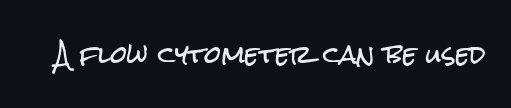
{"italic": "no", "underline": "no", "letter_spacing": "normal", "letter_spacing_em": 0.0, "glyph_px": 24}
